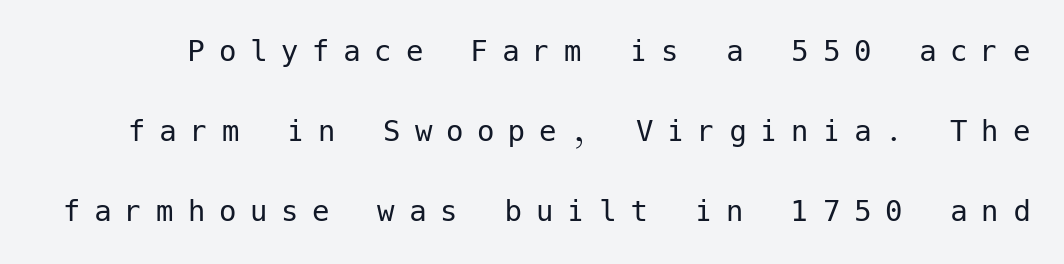
Q: Is the text bold? A: No.
Q: Is the text italic (slanted)? A: No, it is upright.
Q: Is the typeface a serif or a sans-serif typeface? A: Sans-serif.
Q: Is the text underlined? A: No.
Q: Is the spacing between letters normal or unusually wide? A: Unusually wide.
Q: Is the spacing between lines tight, normal or loose? A: Loose.
Q: Width (condensed, normal, or wide)? A: Normal.
Q: Stroke contrast? A: Low.
Q: x-height? A: Medium.
